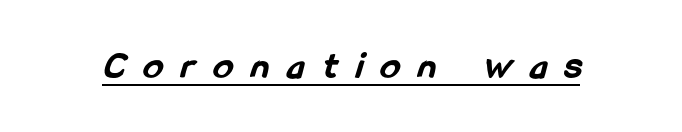
{"serif": "no", "bold": "yes", "weight": "bold", "width": "condensed", "stroke_contrast": "low", "x_height": "medium", "monospaced": "no", "underline": "yes", "letter_spacing": "wide", "letter_spacing_em": 0.48, "glyph_px": 39}
